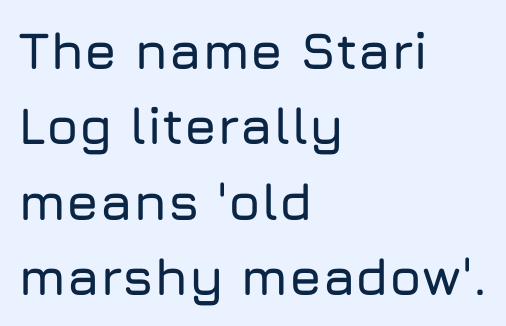
The passage shown stacks its lines at a standard gap. A typesetter would call this proportional, since set widths differ per character. A roman cut, with each character standing at attention. Only glyphs here, with clear space below each row.
